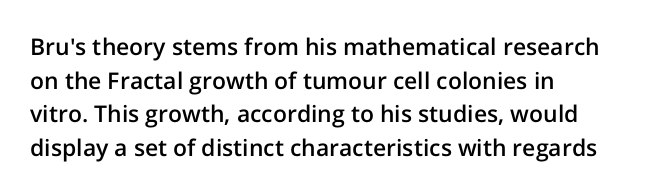
The image shows 23 px text type, upright; set left-aligned, normal line spacing (1.46x), normal letter spacing, not underlined.
